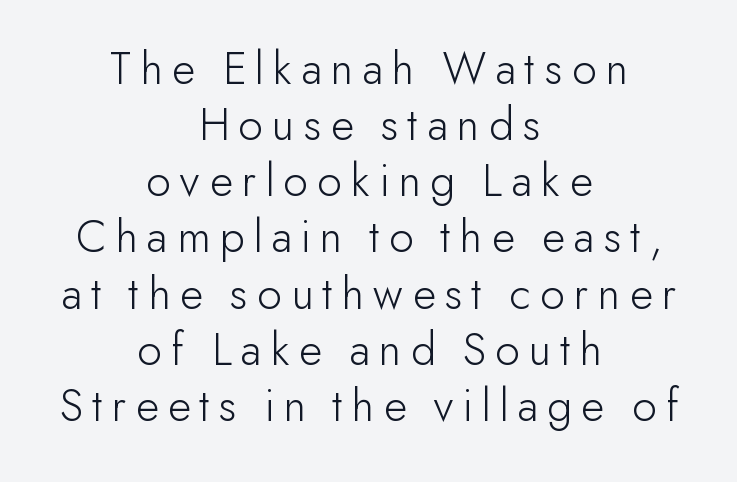
The type family on display is of the sans-serif kind. Underline: absent. Rendered with straight, roman letterforms. Nothing heavy about these letters — not bold at all.
